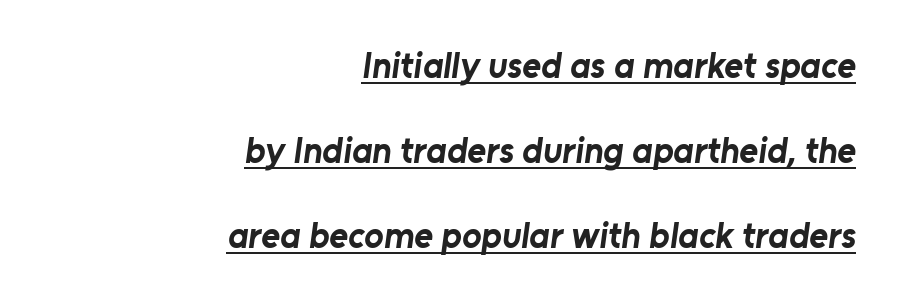
Q: Is the text bold? A: Yes.
Q: Is the typeface a serif or a sans-serif typeface? A: Sans-serif.
Q: Is the text underlined? A: Yes.
Q: How is the paragraph aligned? A: Right-aligned.
Q: Is the spacing between letters normal or unusually wide? A: Normal.
Q: Is the spacing between lines tight, normal or loose? A: Loose.
Q: Width (condensed, normal, or wide)? A: Normal.
Q: Stroke contrast? A: Low.
Q: x-height? A: Medium.
Q: Monospaced? A: No.
